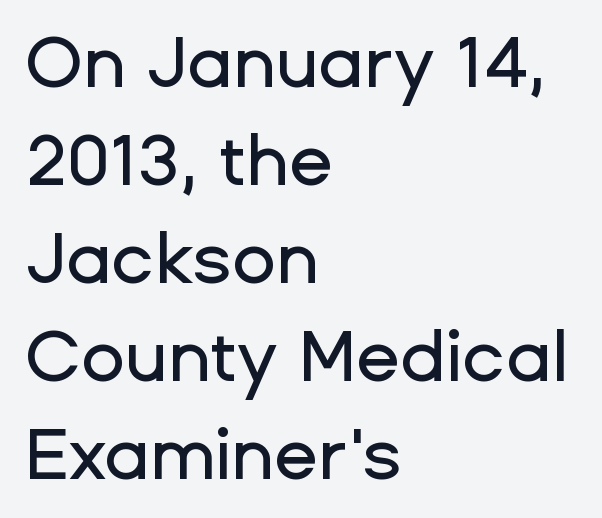
The image shows 72 px sans-serif type, upright; set left-aligned, normal line spacing (1.36x), normal letter spacing, not underlined; low stroke contrast and a medium x-height.
